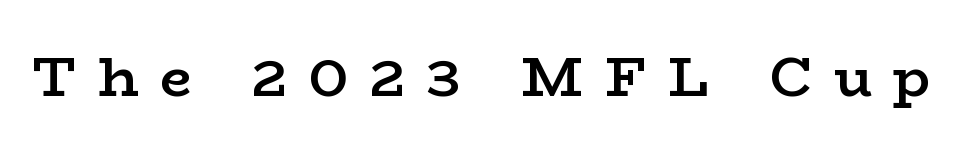
The font family rendered here belongs to the serif group. Look at the tracking — it's clearly loosened, letters drifting apart. Each row of text sits above clean, open space. The strokes are fattened partway — semibold, not bold.
